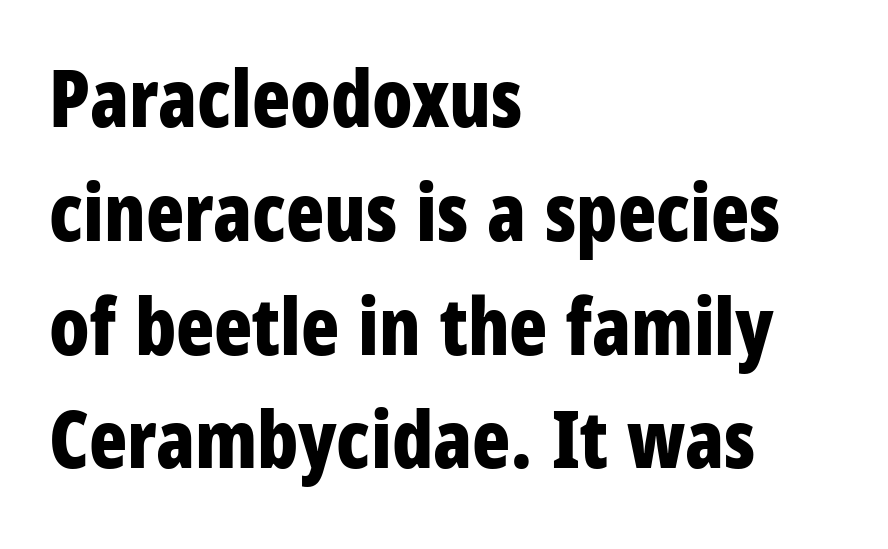
The image shows 79 px bold, condensed sans-serif type, upright; set left-aligned, normal line spacing (1.44x), normal letter spacing, not underlined; low stroke contrast and a large x-height.
